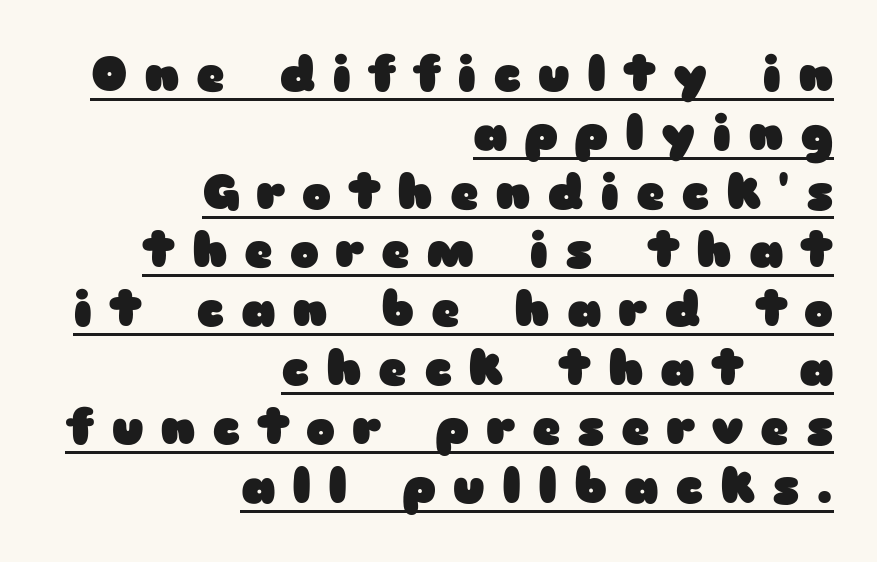
{"serif": "no", "italic": "no", "bold": "yes", "weight": "heavy", "width": "wide", "stroke_contrast": "low", "x_height": "medium", "monospaced": "no", "underline": "yes", "align": "right", "line_spacing_ratio": 1.2, "letter_spacing": "wide", "letter_spacing_em": 0.34, "glyph_px": 49}
